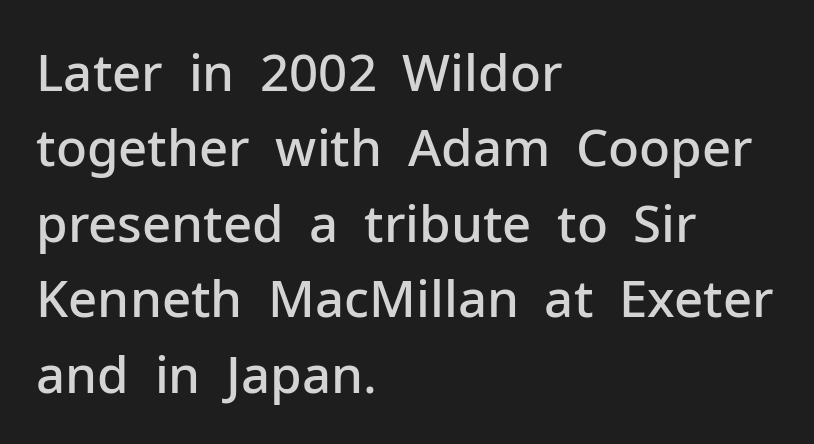
{"serif": "no", "italic": "no", "bold": "semi", "weight": "semibold", "width": "normal", "stroke_contrast": "low", "x_height": "medium", "monospaced": "no", "underline": "no", "align": "left", "line_spacing": "normal", "line_spacing_ratio": 1.48, "letter_spacing": "normal", "letter_spacing_em": 0.0, "glyph_px": 51}
